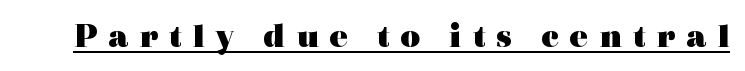
Letterform terminals end in serifs throughout the passage. Emphasis is given by a line drawn under the lettering. Inter-character spacing is expanded well beyond the font's built-in metrics. It's the straight-up-and-down kind of type.
